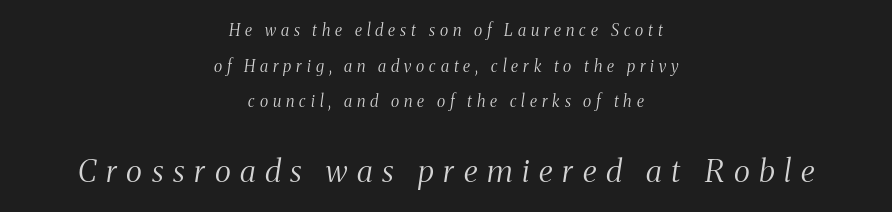
Stroke thickness stays within the range of a standard reading face or lighter. A centered setting, common on invitations and titles, is used for this passage. Unmarked baselines from the first word to the last. Little horizontal feet cap the strokes, marking this as serif type. A typesetter would call this heavily tracked-out type.
